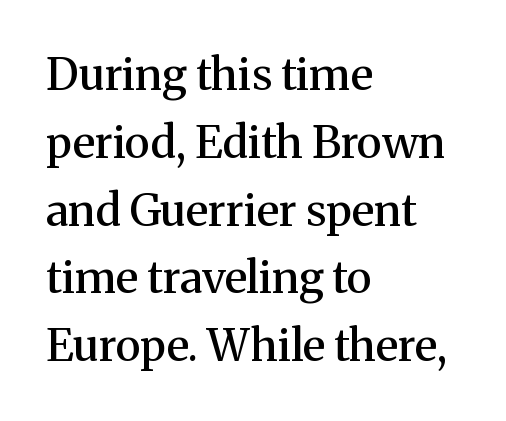
The glyphs have the mass of a demibold cut, below bold. The passage shown stacks its lines at a standard gap. You can tell from the footed stems that serif type was used. Left-aligned paragraph, ragged on the right. Letter spacing: default. Proportional: the letters do not fall into vertical columns.
